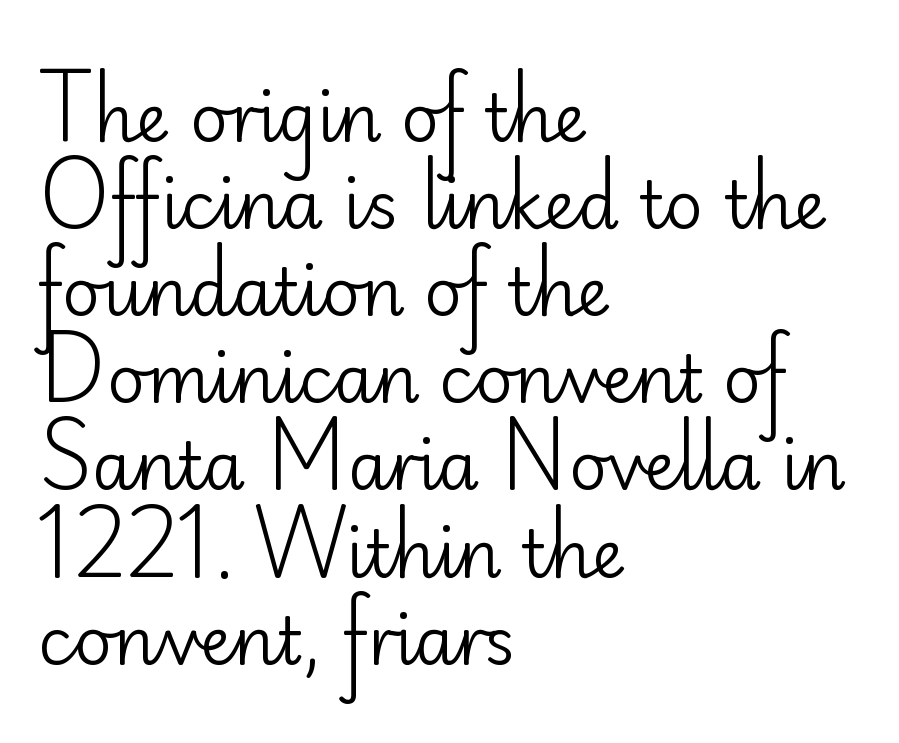
One-word summary of the alignment: left. Compared with typical body copy, the letter spacing here is the same. Are there feet on the stems? There aren't — it's a sans. Letters have the restrained weight of plain body copy at most. This block has exactly the height ordinary leading produces.
